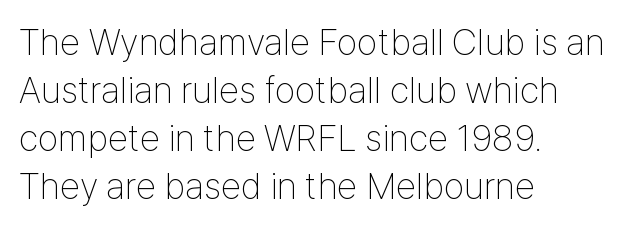
Q: Is the text bold? A: No.
Q: Is the text italic (slanted)? A: No, it is upright.
Q: Is the typeface a serif or a sans-serif typeface? A: Sans-serif.
Q: Is the text underlined? A: No.
Q: How is the paragraph aligned? A: Left-aligned.
Q: Is the spacing between letters normal or unusually wide? A: Normal.
Q: Is the spacing between lines tight, normal or loose? A: Normal.
Q: Width (condensed, normal, or wide)? A: Condensed.
Q: Stroke contrast? A: Low.
Q: x-height? A: Medium.
Q: Monospaced? A: No.
